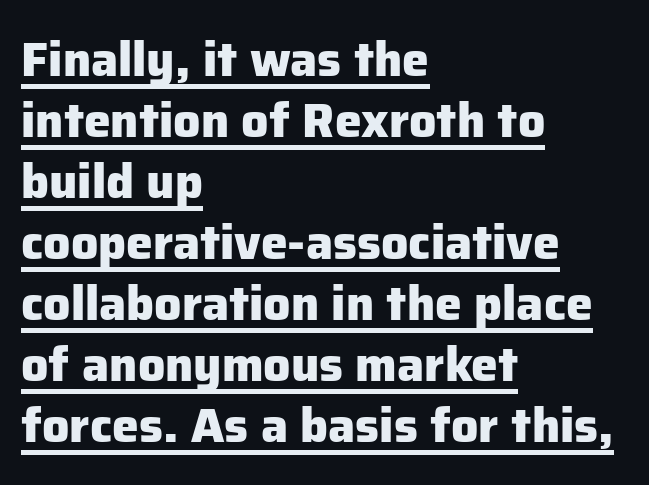
The lines are quadded left. The tracking reads as untouched default to a designer's eye. Looks like someone drew a line under every word here. Notice how the stems are strictly vertical — no italics here.
